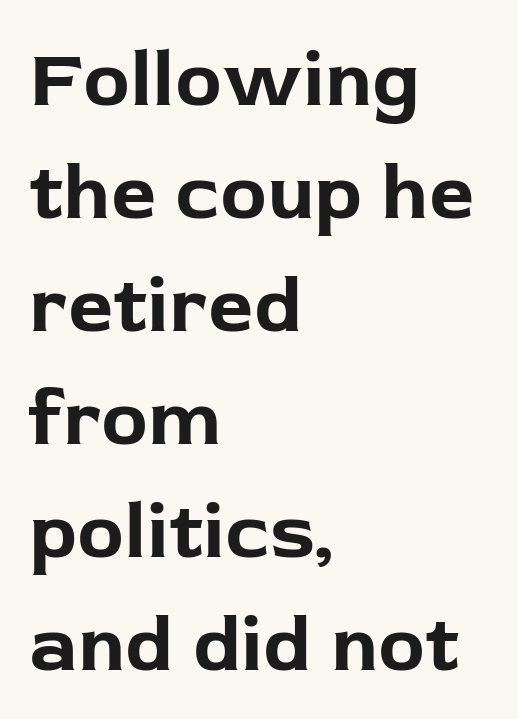
The image shows 79 px bold sans-serif type, upright; set left-aligned, normal line spacing (1.43x), normal letter spacing, not underlined; low stroke contrast and a medium x-height.
